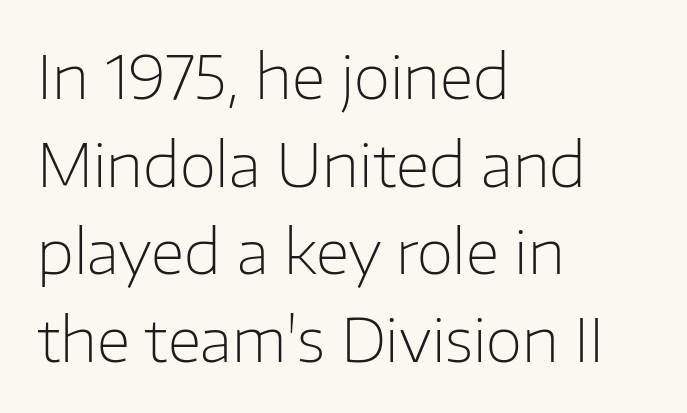
Compared with typical body copy, the letter spacing here is the same. Posture: upright roman. These lines are composed in type without serifs. The words here are not underlined.
